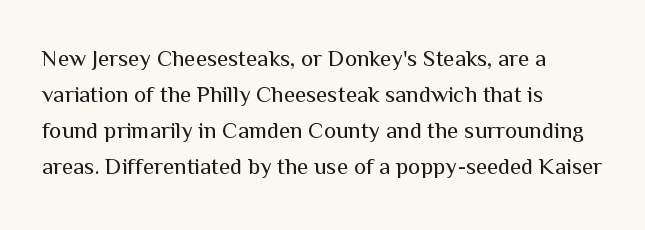
Nothing unusual about the tracking: characters are spaced as the font intends. The typesetter chose a ragged-right arrangement here. Vertical strokes here are truly vertical. In terms of leading, this rendering sits right in the middle.
